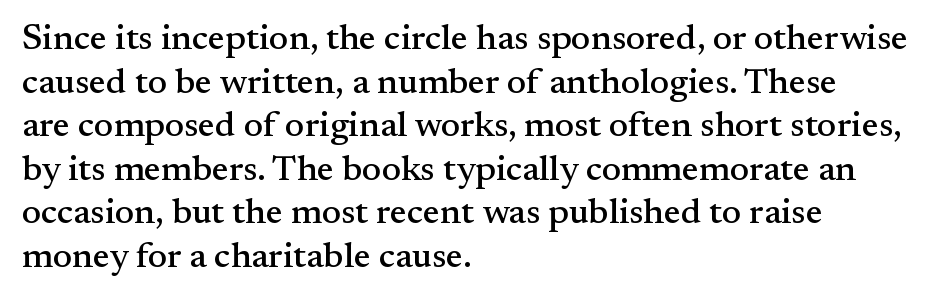
Standard letterfit; no display-style spreading of the glyphs. Anything drawn beneath the words? Only blank space. Italic? Not at all — the glyphs are vertical. A serif font was chosen for this passage. The text block is weighted toward the left margin, trailing off unevenly rightward. Looks like regular typesetting: each glyph gets only the width it needs.
